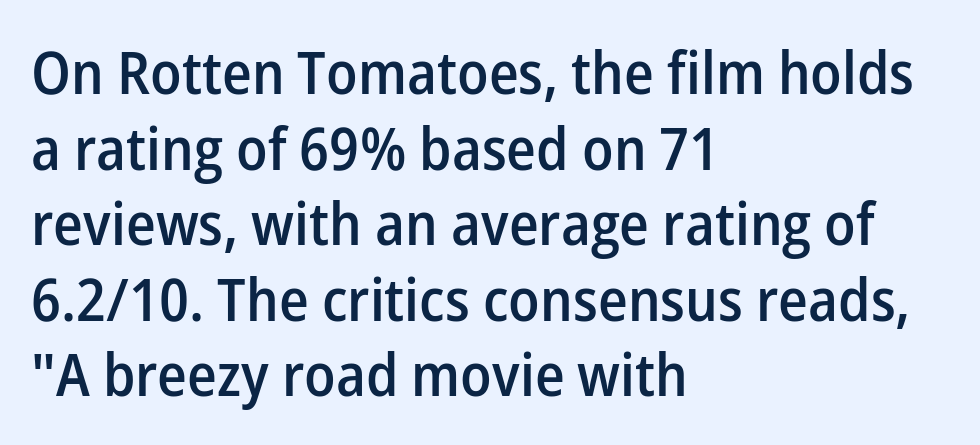
{"serif": "no", "italic": "no", "bold": "semi", "weight": "semibold", "width": "normal", "stroke_contrast": "low", "x_height": "medium", "monospaced": "no", "underline": "no", "align": "left", "line_spacing": "normal", "line_spacing_ratio": 1.28, "letter_spacing": "normal", "letter_spacing_em": 0.0, "glyph_px": 59}
